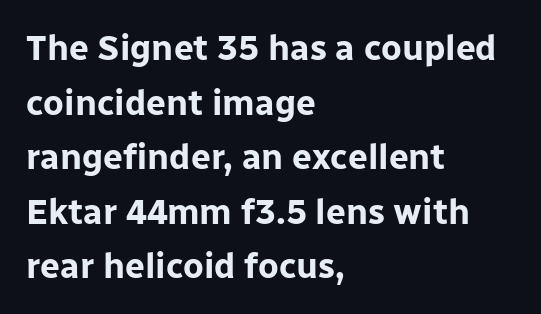
{"serif": "no", "italic": "no", "bold": "yes", "weight": "bold", "width": "normal", "stroke_contrast": "low", "x_height": "medium", "monospaced": "no", "underline": "no", "align": "left", "line_spacing": "normal", "line_spacing_ratio": 1.56, "letter_spacing": "normal", "letter_spacing_em": 0.0, "glyph_px": 35}
